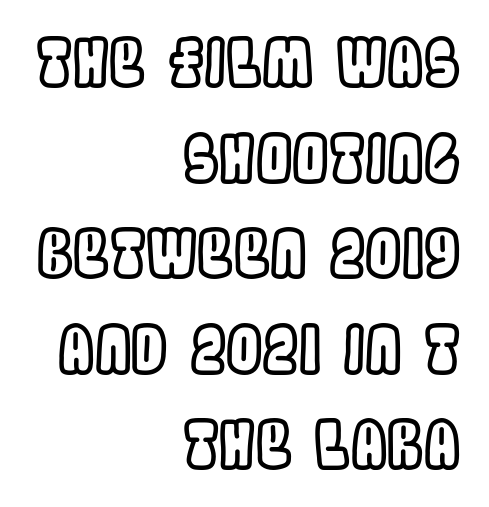
Short and long lines alike share a common ending point at right. The passage shown has conventional tracking throughout. Upright lettering throughout. Only glyphs here, with clear space below each row. Regarding leading, the lines here are spaced in the standard way. The letters advance in unequal steps, a hallmark of proportional type.
